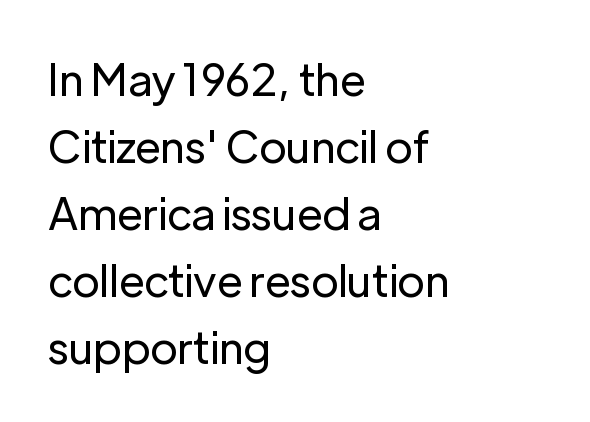
{"serif": "no", "italic": "no", "bold": "no", "weight": "regular", "width": "normal", "stroke_contrast": "low", "x_height": "medium", "monospaced": "no", "underline": "no", "align": "left", "line_spacing": "normal", "line_spacing_ratio": 1.52, "letter_spacing": "normal", "letter_spacing_em": 0.0, "glyph_px": 44}
